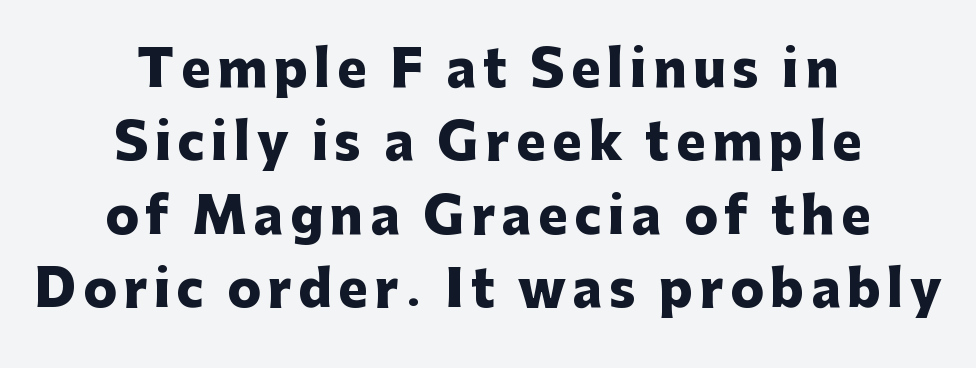
These lines are rendered in a variable-pitch font. The block of text has a typical density, with ordinary space between rows. A typesetter would mark this as roman, not italic. Examine the stroke ends and you'll find no serifs. Layout note: lines centered.
